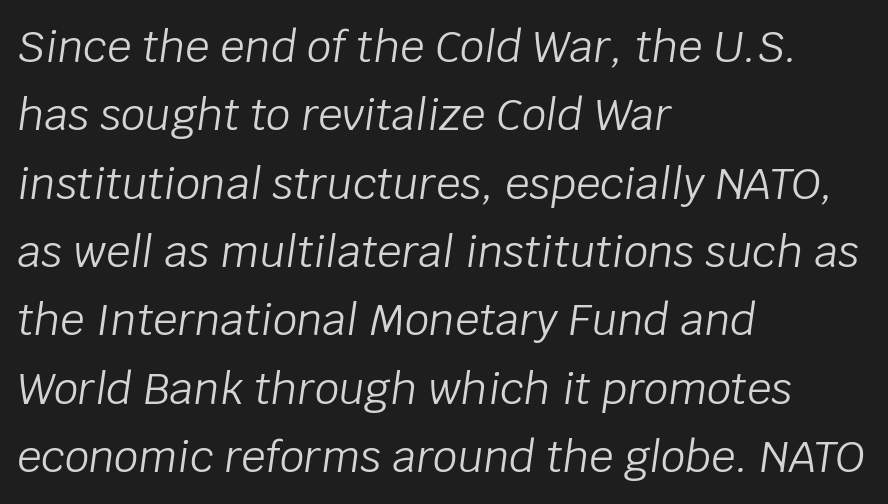
The lines sit at an ordinary, default distance from one another. Leftover space on each line is placed entirely after the last word. Default kerning and tracking; the words read as compact shapes. Do the characters align in a grid? No, the font is proportional. Stems here are at most as thick as an everyday book face.
